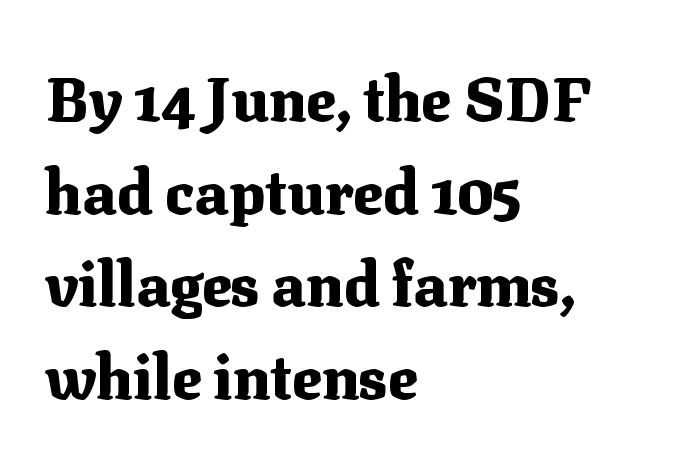
Observe the ordinary spacing: letters are neighbours, not strangers. The specimen omits any rule beneath the text block's lines. Nope, not italic — everything's standing straight. The font is running at its bold setting.
